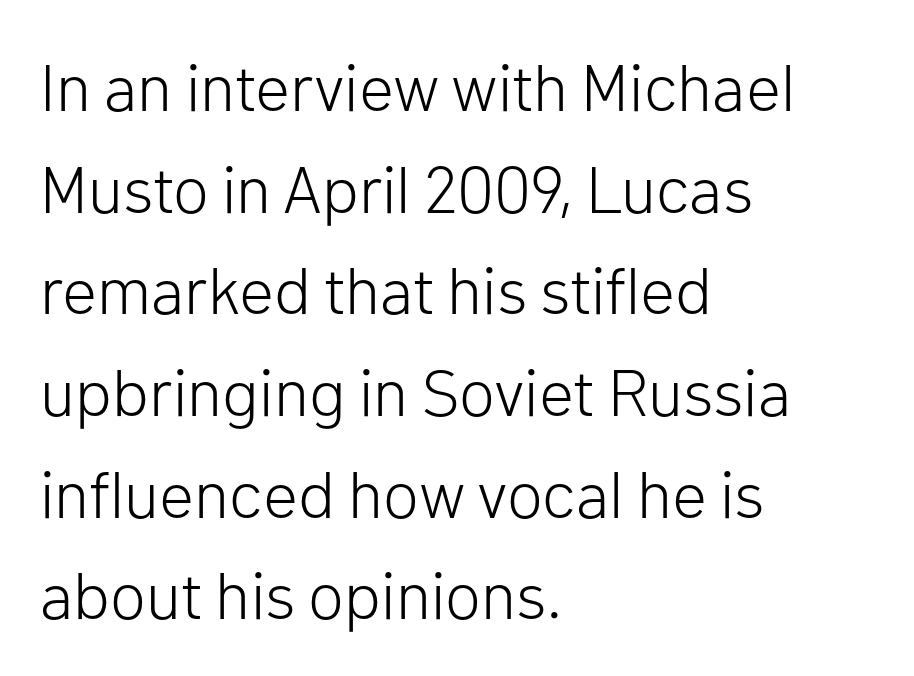
{"serif": "no", "italic": "no", "bold": "no", "weight": "light", "width": "normal", "stroke_contrast": "low", "x_height": "medium", "monospaced": "no", "underline": "no", "align": "left", "line_spacing": "normal", "line_spacing_ratio": 1.54, "letter_spacing": "normal", "letter_spacing_em": 0.0, "glyph_px": 66}
